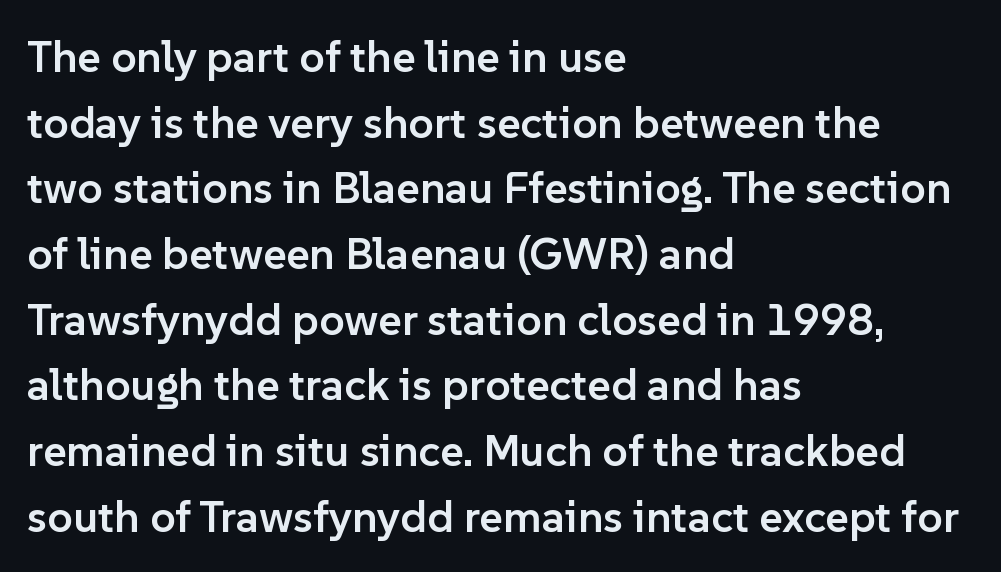
Q: Is the text bold? A: Semi-bold.
Q: Is the text italic (slanted)? A: No, it is upright.
Q: Is the typeface a serif or a sans-serif typeface? A: Sans-serif.
Q: Is the text underlined? A: No.
Q: How is the paragraph aligned? A: Left-aligned.
Q: Is the spacing between letters normal or unusually wide? A: Normal.
Q: Is the spacing between lines tight, normal or loose? A: Normal.
Q: Width (condensed, normal, or wide)? A: Normal.
Q: Stroke contrast? A: Low.
Q: x-height? A: Medium.
Q: Monospaced? A: No.
